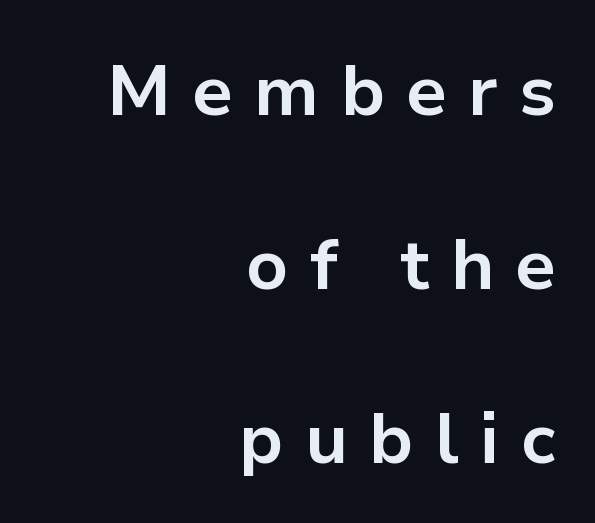
Q: Is the text bold? A: Yes.
Q: Is the text italic (slanted)? A: No, it is upright.
Q: Is the typeface a serif or a sans-serif typeface? A: Sans-serif.
Q: Is the text underlined? A: No.
Q: How is the paragraph aligned? A: Right-aligned.
Q: Is the spacing between letters normal or unusually wide? A: Unusually wide.
Q: Is the spacing between lines tight, normal or loose? A: Loose.
Q: Width (condensed, normal, or wide)? A: Normal.
Q: Stroke contrast? A: Low.
Q: x-height? A: Medium.
Q: Monospaced? A: No.
